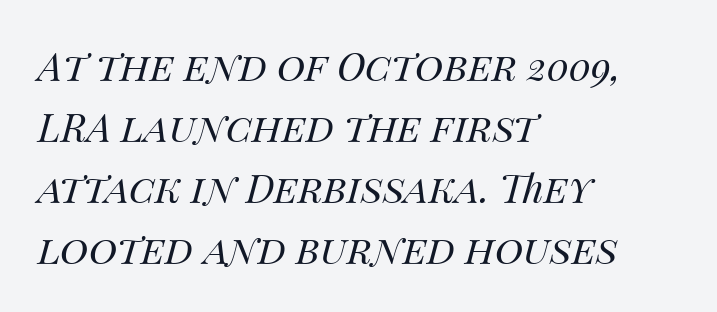
This sample has the flowing, uneven cadence of proportional lettering. This reads as an unemphasized weight, regular at the heaviest. Rows of type keep a routine distance in the vertical direction. Horizontal alignment here is leftward, the default for most running prose. Compared with ordinary roman type, these characters are visibly tilted. A bare baseline throughout the passage.
